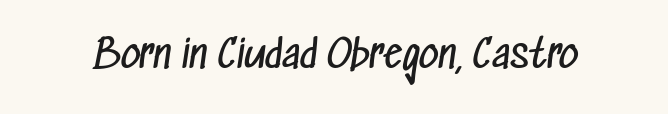
The passage shown is not bold in any degree. The specimen omits any rule beneath the text block's lines. Think of a printed novel: that variable character pitch is what you see here. This rendering employs a face without finishing strokes, i.e., a sans-serif.
